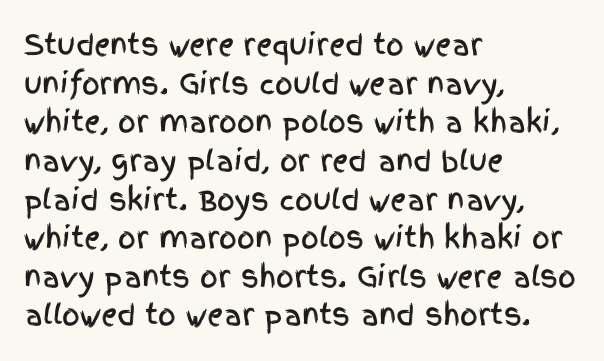
{"serif": "no", "italic": "no", "width": "condensed", "x_height": "large", "monospaced": "no", "underline": "no", "align": "left", "line_spacing": "normal", "line_spacing_ratio": 1.38, "letter_spacing": "normal", "letter_spacing_em": 0.0, "glyph_px": 28}
